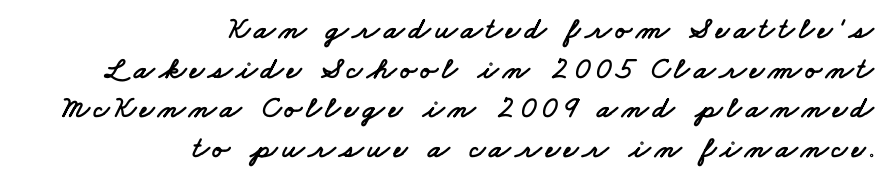
{"serif": "no", "width": "wide", "stroke_contrast": "low", "x_height": "small", "monospaced": "no", "underline": "no", "align": "right", "line_spacing": "normal", "line_spacing_ratio": 1.28, "glyph_px": 31}
